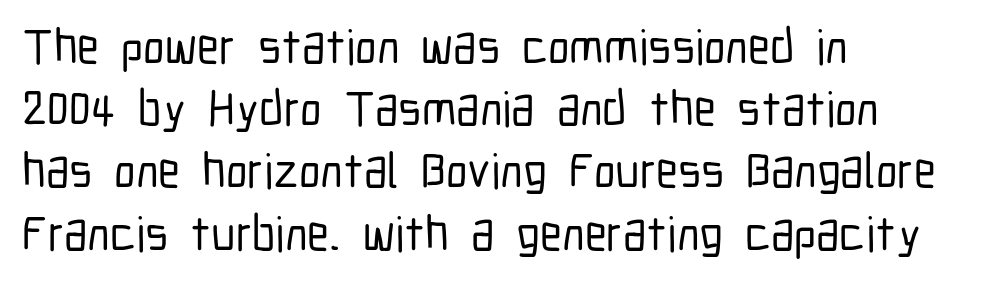
A student would call this left alignment; a typographer would say flush left, rag right. Descenders hang freely into open space. These lines were composed using upright roman letters. Leading matches the norm, producing a regular column. The face used here is a sans, in the tradition of grotesques and geometrics. The tracking reads as untouched default to a designer's eye.
